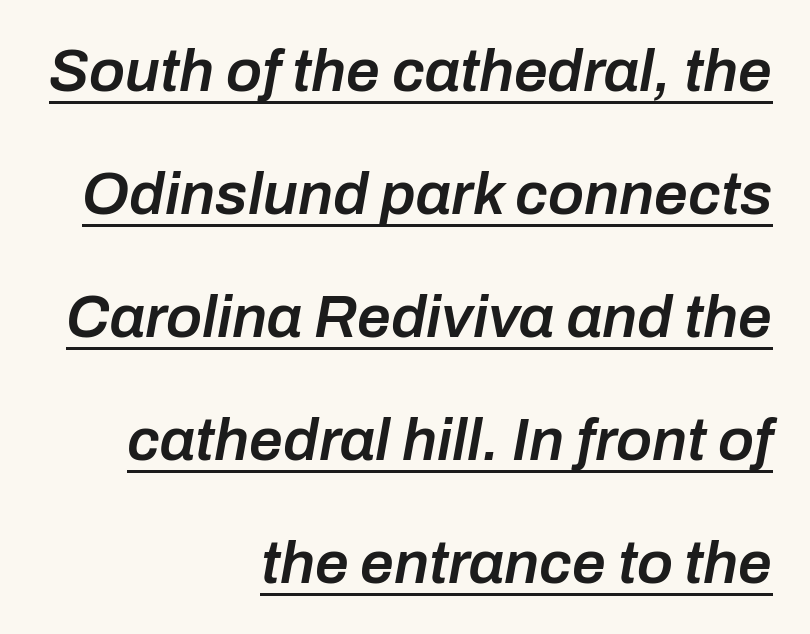
{"italic": "yes", "lean": "right", "slant_degrees": 10, "bold": "semi", "weight": "semibold", "width": "normal", "stroke_contrast": "low", "x_height": "medium", "monospaced": "no", "underline": "yes", "align": "right", "line_spacing": "loose", "line_spacing_ratio": 2.05, "letter_spacing": "normal", "letter_spacing_em": 0.0, "glyph_px": 60}
